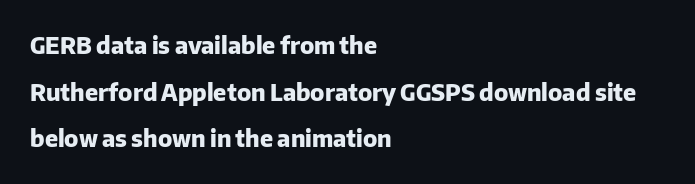
{"italic": "no", "bold": "yes", "underline": "no", "align": "left", "line_spacing": "loose", "line_spacing_ratio": 2.03, "letter_spacing": "normal", "letter_spacing_em": 0.0, "glyph_px": 23}
